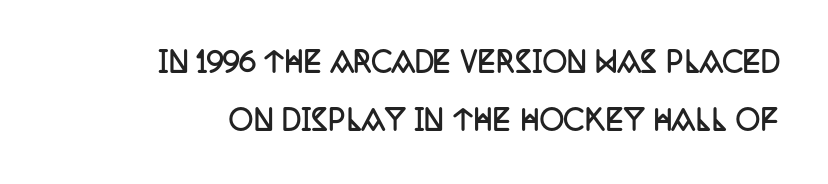
The image shows 27 px bold type, upright; set loose line spacing (2.14x), normal letter spacing, not underlined.
